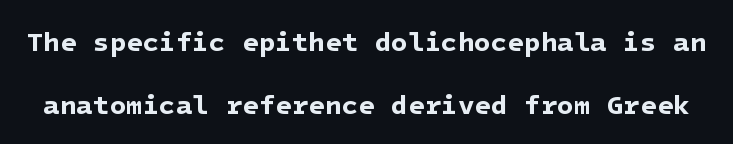
Typographic density is high because the face is bold. Short note: letters normally spaced. The leading is generous, giving the passage an open texture. A bare baseline throughout the passage.
